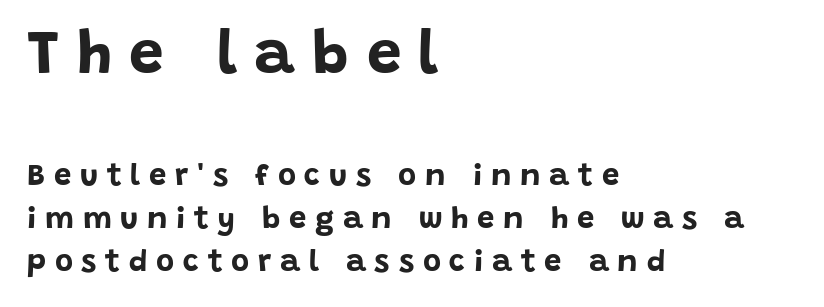
{"serif": "no", "italic": "no", "bold": "yes", "weight": "bold", "width": "normal", "stroke_contrast": "low", "x_height": "large", "monospaced": "no", "underline": "no", "align": "left", "line_spacing": "normal", "line_spacing_ratio": 1.38, "letter_spacing": "wide", "letter_spacing_em": 0.28, "larger_block": "first", "size_ratio": 2.0, "glyph_px": 62}
